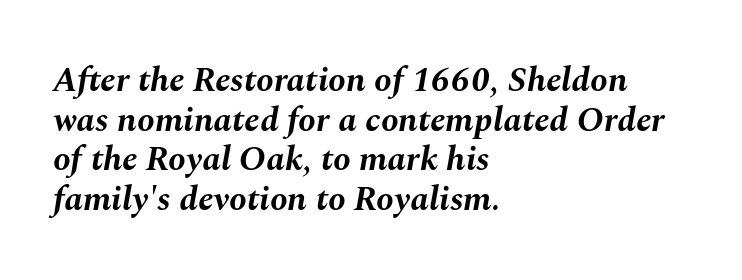
Q: Is the text bold? A: Yes.
Q: Is the text italic (slanted)? A: Yes, it leans right by about 10 degrees.
Q: Is the text underlined? A: No.
Q: How is the paragraph aligned? A: Left-aligned.
Q: Is the spacing between letters normal or unusually wide? A: Normal.
Q: Is the spacing between lines tight, normal or loose? A: Tight.
Q: Width (condensed, normal, or wide)? A: Normal.
Q: Stroke contrast? A: Medium.
Q: x-height? A: Medium.
Q: Monospaced? A: No.
